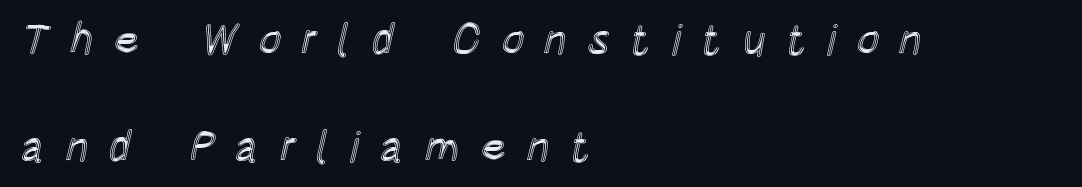
The rendering inserts visible extra space after every character. Is this a fixed-width face? No — the glyphs have proportional, varying widths. Beneath every word, the page is bare.
